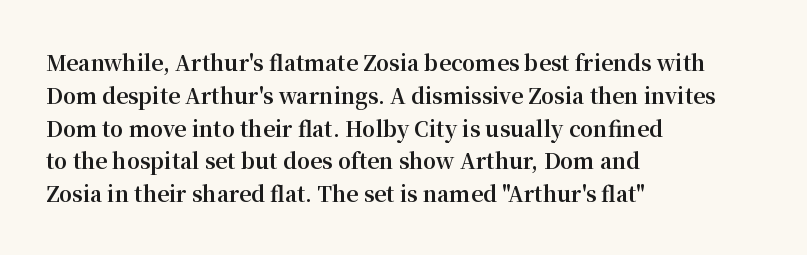
Weight check: bold — yes, fully. This rendering features lettering with no underline. This is the regular roman posture of the typeface. Is there much room between lines? A standard amount, neither cramped nor airy. No extra tracking has been applied to these lines. The rag falls on the right side of this text block.
